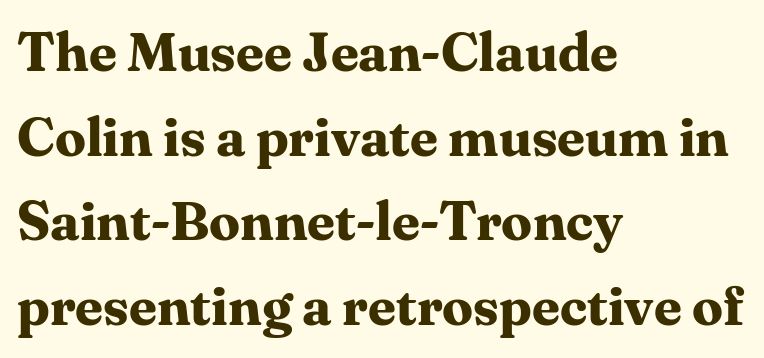
{"serif": "yes", "italic": "no", "bold": "yes", "weight": "bold", "width": "normal", "stroke_contrast": "medium", "x_height": "medium", "monospaced": "no", "underline": "no", "align": "left", "line_spacing": "normal", "line_spacing_ratio": 1.54, "letter_spacing": "normal", "letter_spacing_em": 0.0, "glyph_px": 55}
